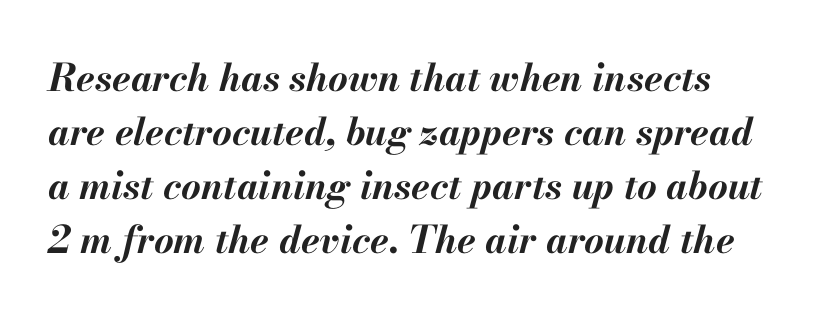
Q: Is the text bold? A: Yes.
Q: Is the text italic (slanted)? A: Yes, it leans right by about 13 degrees.
Q: Is the text underlined? A: No.
Q: Is the spacing between letters normal or unusually wide? A: Normal.
Q: Is the spacing between lines tight, normal or loose? A: Normal.
Q: Width (condensed, normal, or wide)? A: Normal.
Q: Stroke contrast? A: Medium.
Q: x-height? A: Small.
Q: Monospaced? A: No.
